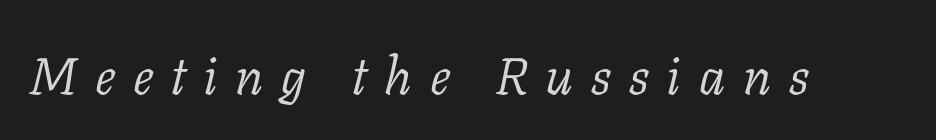
Q: Is the text bold? A: No.
Q: Is the text italic (slanted)? A: Yes, it leans right by about 11 degrees.
Q: Is the typeface a serif or a sans-serif typeface? A: Serif.
Q: Is the text underlined? A: No.
Q: Is the spacing between letters normal or unusually wide? A: Unusually wide.
Q: Width (condensed, normal, or wide)? A: Normal.
Q: Stroke contrast? A: Low.
Q: x-height? A: Medium.
Q: Monospaced? A: No.
